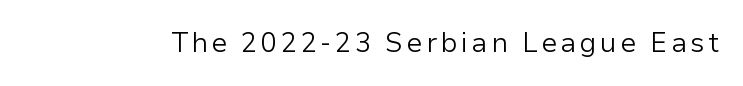
Q: Is the text bold? A: No.
Q: Is the text italic (slanted)? A: No, it is upright.
Q: Is the text underlined? A: No.
